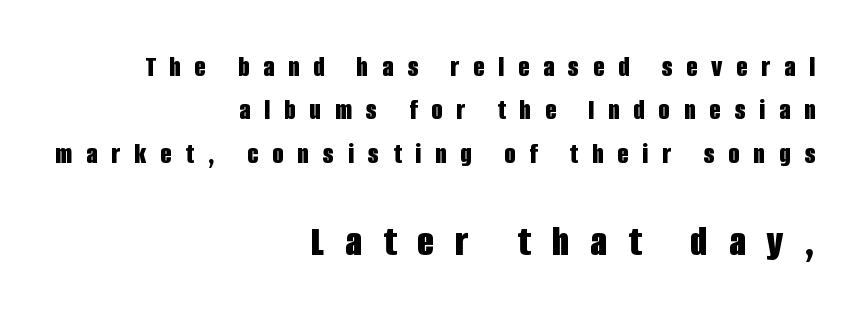
The image shows 44 px bold, condensed sans-serif type, upright; set right-aligned, normal line spacing (1.5x), unusually wide letter spacing (+0.48 em), not underlined; the second (bottom) block is 1.52x larger; low stroke contrast and a large x-height.
